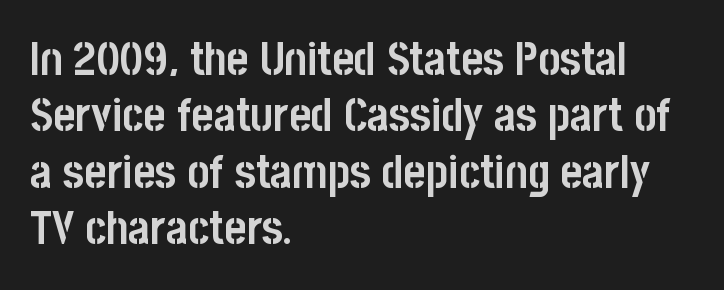
Q: Is the text bold? A: Yes.
Q: Is the text italic (slanted)? A: No, it is upright.
Q: Is the typeface a serif or a sans-serif typeface? A: Sans-serif.
Q: Is the text underlined? A: No.
Q: How is the paragraph aligned? A: Left-aligned.
Q: Is the spacing between letters normal or unusually wide? A: Normal.
Q: Width (condensed, normal, or wide)? A: Condensed.
Q: Stroke contrast? A: Low.
Q: x-height? A: Large.
Q: Monospaced? A: No.
